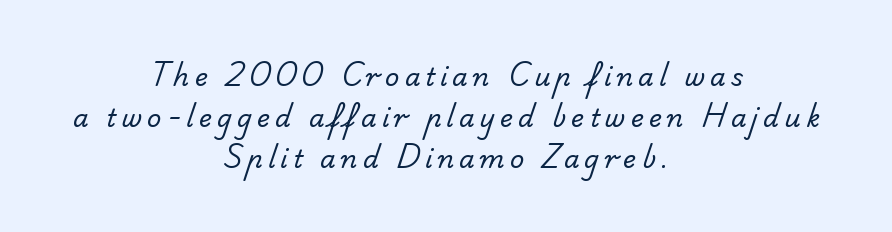
Q: Is the text bold? A: No.
Q: Is the text underlined? A: No.
Q: How is the paragraph aligned? A: Centered.
Q: Is the spacing between letters normal or unusually wide? A: Unusually wide.
Q: Is the spacing between lines tight, normal or loose? A: Normal.
